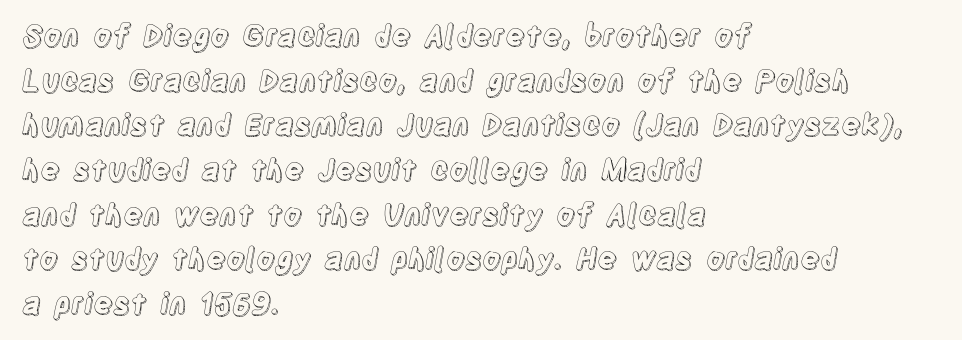
Each letter keeps its own natural width here, so spacing adapts to shape. If you drew a ruler down the left edge, every line would touch it. Rule under the text: the space is simply empty. Normally led — the rows are evenly, conventionally spaced.
